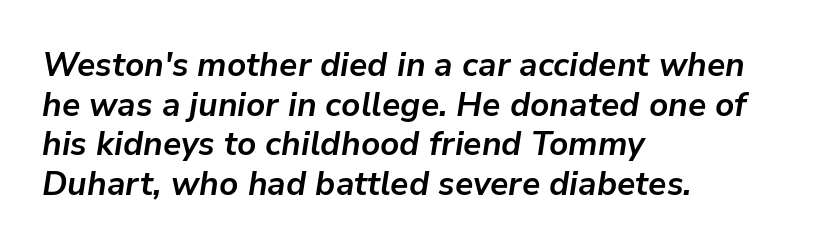
Q: Is the text bold? A: Yes.
Q: Is the text italic (slanted)? A: Yes, it leans right by about 9 degrees.
Q: Is the text underlined? A: No.
Q: How is the paragraph aligned? A: Left-aligned.
Q: Is the spacing between letters normal or unusually wide? A: Normal.
Q: Width (condensed, normal, or wide)? A: Normal.
Q: Stroke contrast? A: Low.
Q: x-height? A: Medium.
Q: Monospaced? A: No.
